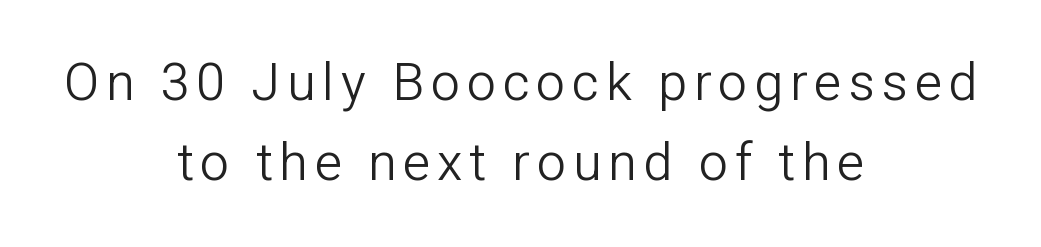
{"serif": "no", "italic": "no", "bold": "no", "weight": "light", "width": "normal", "stroke_contrast": "low", "x_height": "medium", "monospaced": "no", "underline": "no", "align": "center", "line_spacing": "normal", "line_spacing_ratio": 1.53, "glyph_px": 52}
